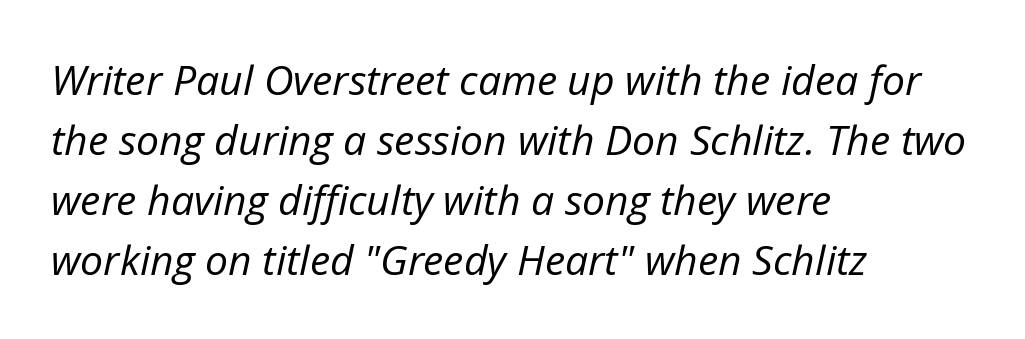
Q: Is the text bold? A: No.
Q: Is the text italic (slanted)? A: Yes, it leans right by about 12 degrees.
Q: Is the text underlined? A: No.
Q: How is the paragraph aligned? A: Left-aligned.
Q: Is the spacing between letters normal or unusually wide? A: Normal.
Q: Is the spacing between lines tight, normal or loose? A: Normal.
Q: Width (condensed, normal, or wide)? A: Normal.
Q: Stroke contrast? A: Low.
Q: x-height? A: Medium.
Q: Monospaced? A: No.
